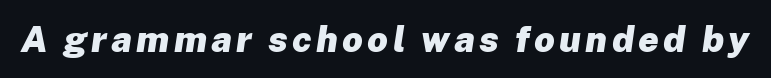
The image shows 36 px heavy type, italic (leaning right); set not underlined; low stroke contrast and a medium x-height.
